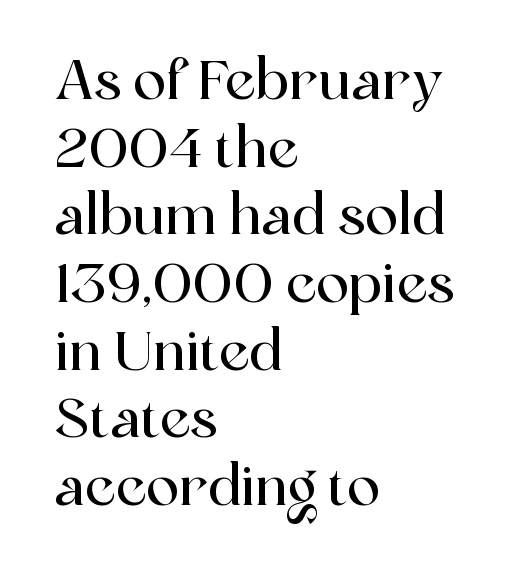
{"serif": "yes", "italic": "no", "width": "normal", "x_height": "medium", "monospaced": "no", "underline": "no", "align": "left", "line_spacing_ratio": 1.23, "letter_spacing": "normal", "letter_spacing_em": 0.0, "glyph_px": 55}
